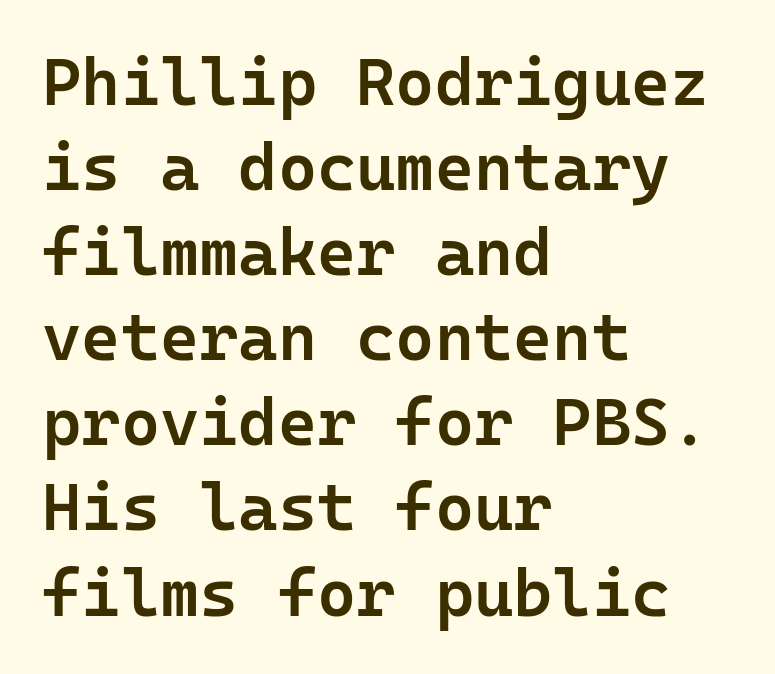
The image shows 67 px semibold sans-serif type, upright, monospaced; set left-aligned, normal line spacing (1.27x), normal letter spacing, not underlined; low stroke contrast and a medium x-height.
